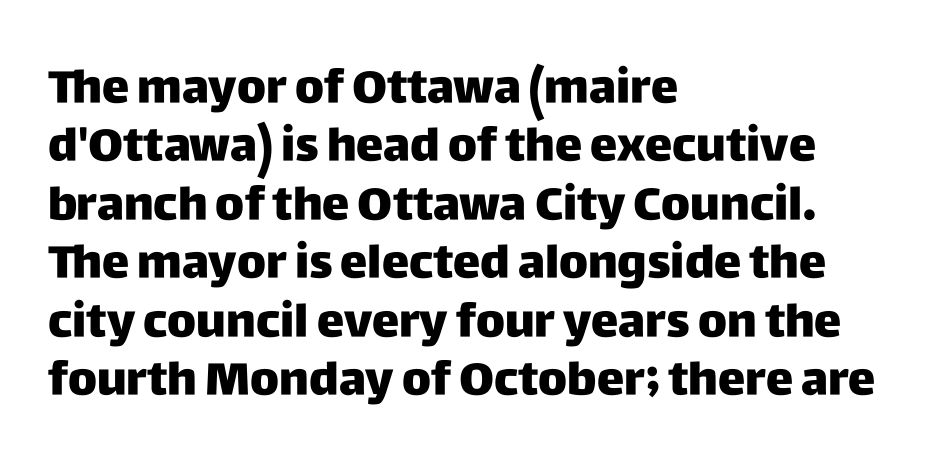
Q: Is the text italic (slanted)? A: No, it is upright.
Q: Is the typeface a serif or a sans-serif typeface? A: Sans-serif.
Q: Is the text underlined? A: No.
Q: How is the paragraph aligned? A: Left-aligned.
Q: Is the spacing between letters normal or unusually wide? A: Normal.
Q: Is the spacing between lines tight, normal or loose? A: Normal.
Q: Width (condensed, normal, or wide)? A: Normal.
Q: Stroke contrast? A: Low.
Q: x-height? A: Large.
Q: Monospaced? A: No.
